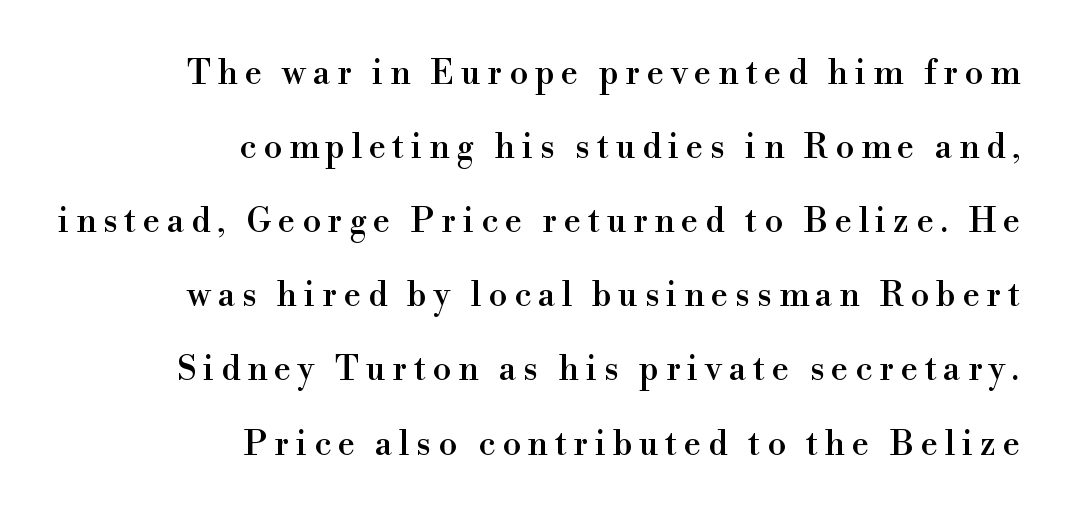
The image shows 34 px serif type, upright; set right-aligned, loose line spacing (2.18x), unusually wide letter spacing (+0.2 em), not underlined; high stroke contrast and a small x-height.
